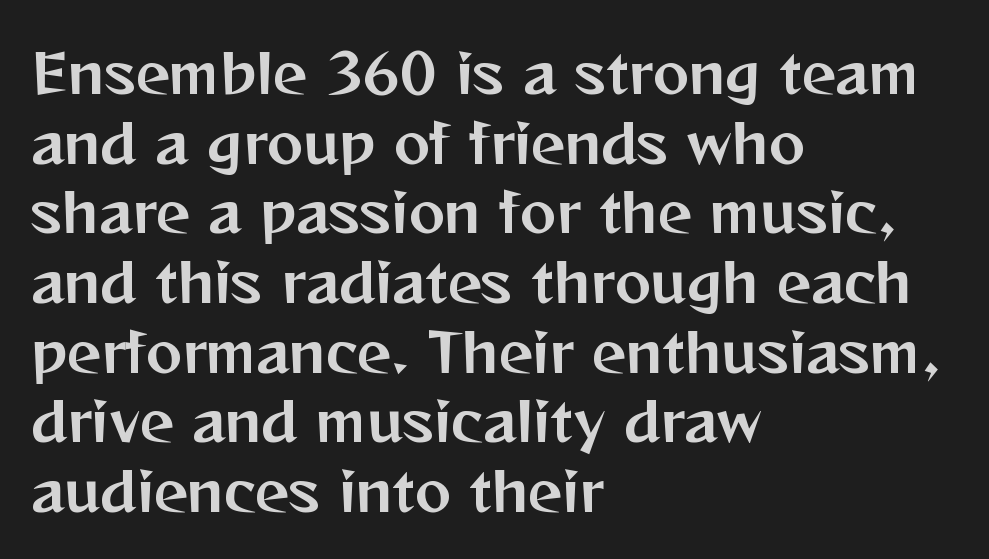
The image shows 54 px sans-serif type, upright; set left-aligned, normal line spacing (1.29x), normal letter spacing, not underlined; medium stroke contrast and a medium x-height.
